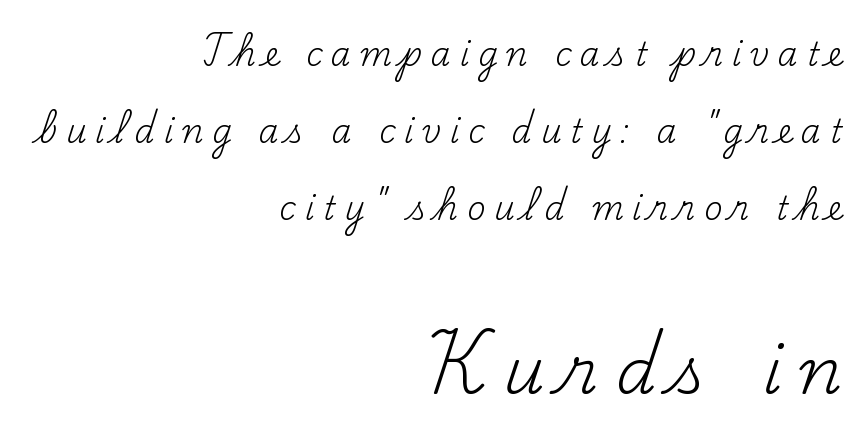
{"serif": "yes", "bold": "no", "weight": "regular", "width": "normal", "stroke_contrast": "medium", "x_height": "small", "monospaced": "no", "underline": "no", "align": "right", "line_spacing": "loose", "line_spacing_ratio": 2.4, "letter_spacing": "wide", "letter_spacing_em": 0.27, "larger_block": "second", "size_ratio": 2.0, "glyph_px": 64}
